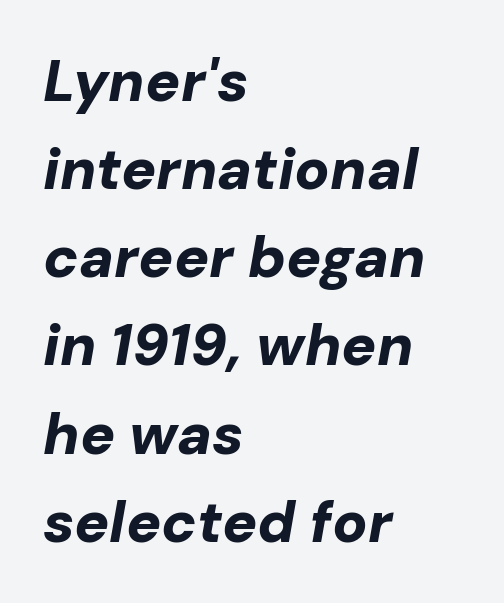
Q: Is the text bold? A: Yes.
Q: Is the text italic (slanted)? A: Yes, it leans right by about 10 degrees.
Q: Is the text underlined? A: No.
Q: How is the paragraph aligned? A: Left-aligned.
Q: Is the spacing between letters normal or unusually wide? A: Normal.
Q: Is the spacing between lines tight, normal or loose? A: Normal.
Q: Width (condensed, normal, or wide)? A: Normal.
Q: Stroke contrast? A: Low.
Q: x-height? A: Medium.
Q: Monospaced? A: No.
